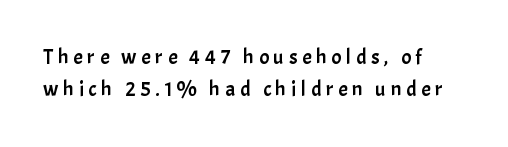
The image shows 21 px text type, upright; set left-aligned, normal line spacing (1.53x), unusually wide letter spacing (+0.22 em), not underlined.
